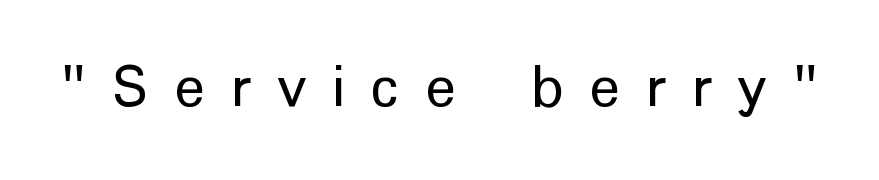
{"serif": "no", "italic": "no", "bold": "no", "weight": "regular", "width": "normal", "stroke_contrast": "low", "x_height": "medium", "monospaced": "no", "underline": "no", "letter_spacing": "wide", "letter_spacing_em": 0.4, "glyph_px": 64}
